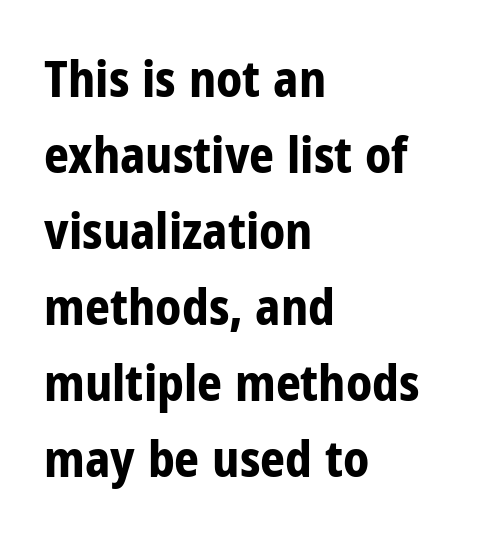
Q: Is the text bold? A: Yes.
Q: Is the text italic (slanted)? A: No, it is upright.
Q: Is the typeface a serif or a sans-serif typeface? A: Sans-serif.
Q: Is the text underlined? A: No.
Q: How is the paragraph aligned? A: Left-aligned.
Q: Is the spacing between letters normal or unusually wide? A: Normal.
Q: Is the spacing between lines tight, normal or loose? A: Normal.
Q: Width (condensed, normal, or wide)? A: Condensed.
Q: Stroke contrast? A: Low.
Q: x-height? A: Medium.
Q: Monospaced? A: No.
